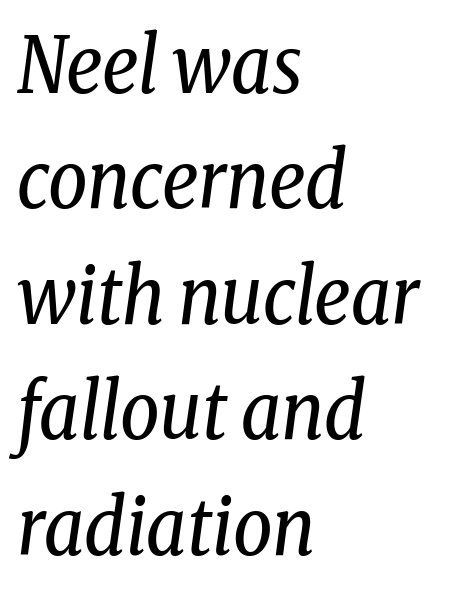
Q: Is the text bold? A: No.
Q: Is the text italic (slanted)? A: Yes, it leans right by about 8 degrees.
Q: Is the typeface a serif or a sans-serif typeface? A: Serif.
Q: Is the text underlined? A: No.
Q: How is the paragraph aligned? A: Left-aligned.
Q: Is the spacing between letters normal or unusually wide? A: Normal.
Q: Is the spacing between lines tight, normal or loose? A: Normal.
Q: Width (condensed, normal, or wide)? A: Condensed.
Q: Stroke contrast? A: Low.
Q: x-height? A: Medium.
Q: Monospaced? A: No.
